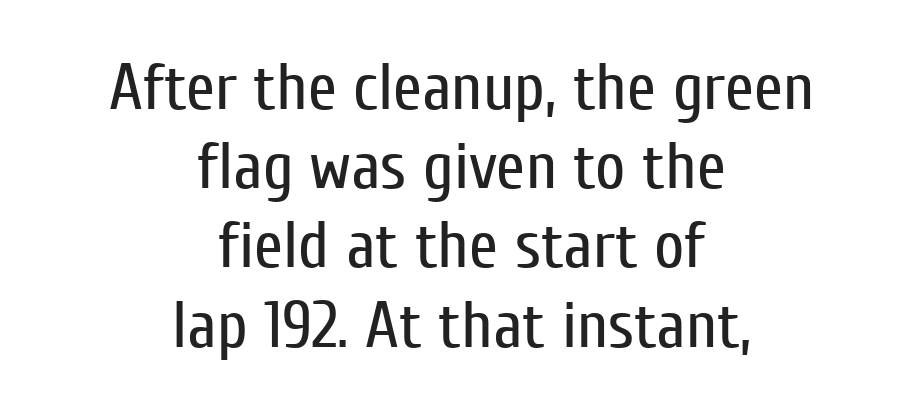
Q: Is the text bold? A: No.
Q: Is the text italic (slanted)? A: No, it is upright.
Q: Is the typeface a serif or a sans-serif typeface? A: Sans-serif.
Q: Is the text underlined? A: No.
Q: How is the paragraph aligned? A: Centered.
Q: Is the spacing between letters normal or unusually wide? A: Normal.
Q: Width (condensed, normal, or wide)? A: Condensed.
Q: Stroke contrast? A: Low.
Q: x-height? A: Medium.
Q: Monospaced? A: No.
